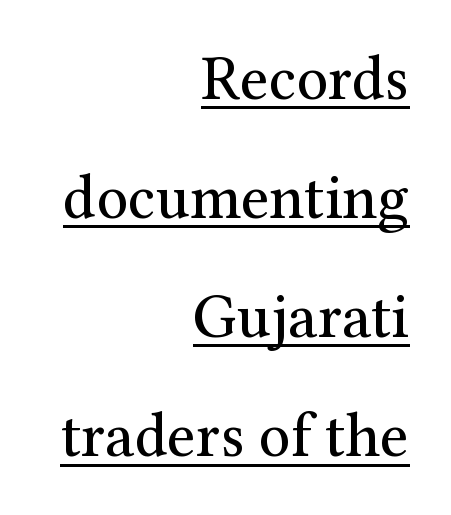
The image shows 63 px regular-weight serif type, upright; set right-aligned, line spacing 1.89x, normal letter spacing, underlined; medium stroke contrast and a medium x-height.
